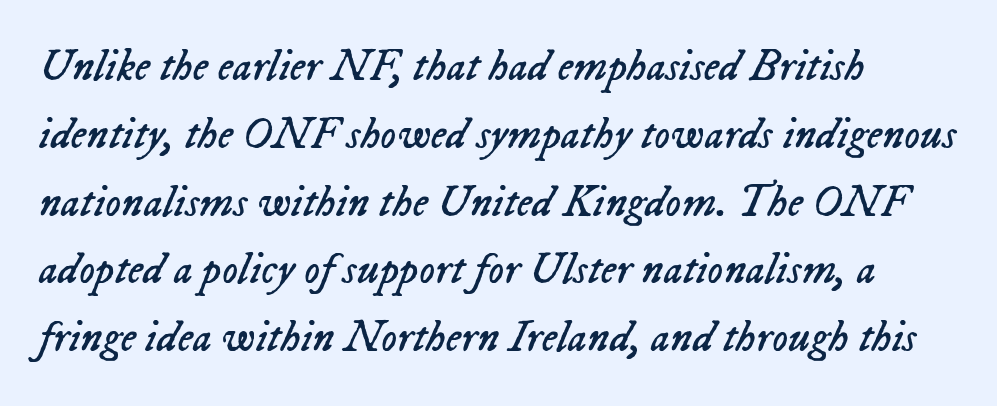
Q: Is the text bold? A: No.
Q: Is the text italic (slanted)? A: Yes, it leans right by about 23 degrees.
Q: Is the text underlined? A: No.
Q: How is the paragraph aligned? A: Left-aligned.
Q: Is the spacing between letters normal or unusually wide? A: Normal.
Q: Is the spacing between lines tight, normal or loose? A: Normal.
Q: Width (condensed, normal, or wide)? A: Normal.
Q: Stroke contrast? A: Low.
Q: x-height? A: Medium.
Q: Monospaced? A: No.
